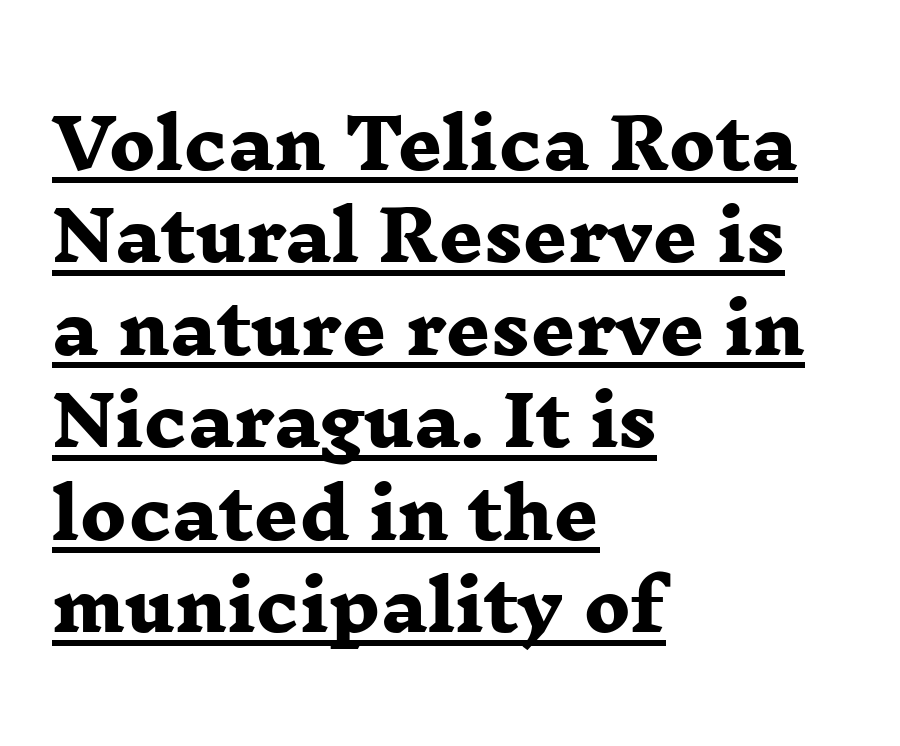
{"serif": "yes", "bold": "yes", "weight": "heavy", "width": "wide", "stroke_contrast": "low", "x_height": "medium", "monospaced": "no", "underline": "yes", "align": "left", "line_spacing": "normal", "line_spacing_ratio": 1.34, "letter_spacing": "normal", "letter_spacing_em": 0.0, "glyph_px": 69}
